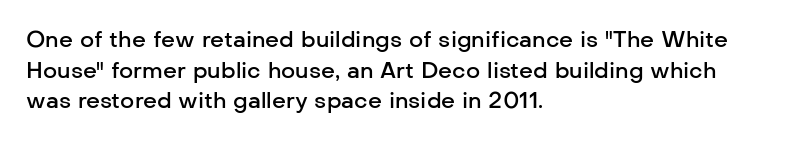
The image shows 22 px text type, upright; set left-aligned, normal line spacing (1.39x), normal letter spacing, not underlined.
